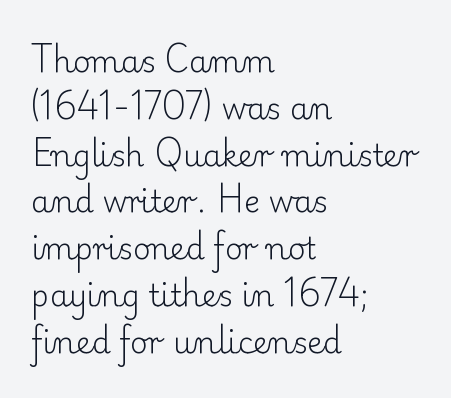
Descender tails drop into unmarked territory. The weight tops out at a normal text grade. The vertical gap from one line to the next is medium. Note the varied advance widths — an 'i' is clearly narrower than an 'm'.
